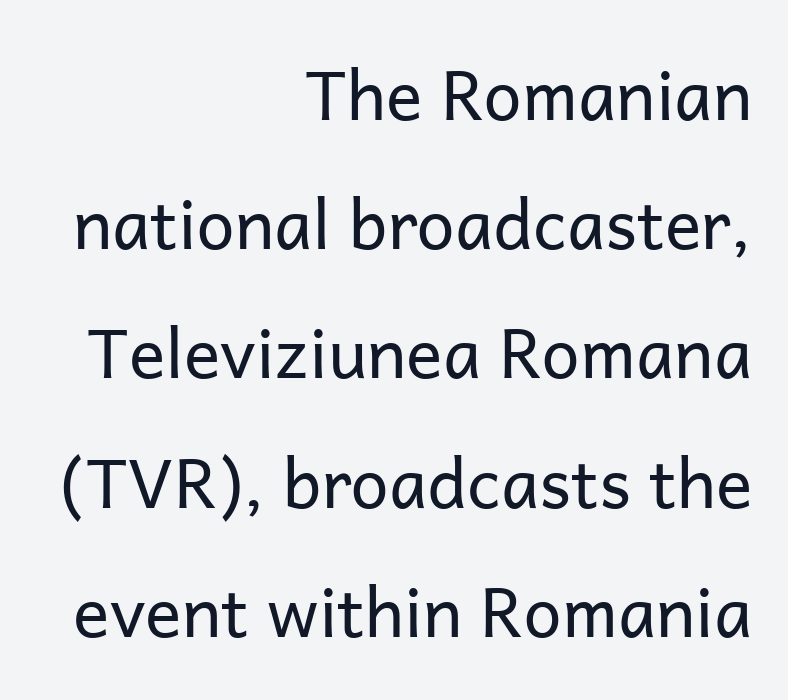
{"serif": "no", "italic": "no", "bold": "no", "weight": "regular", "width": "normal", "stroke_contrast": "low", "x_height": "medium", "monospaced": "no", "underline": "no", "align": "right", "line_spacing": "loose", "line_spacing_ratio": 1.9, "letter_spacing": "normal", "letter_spacing_em": 0.0, "glyph_px": 68}
